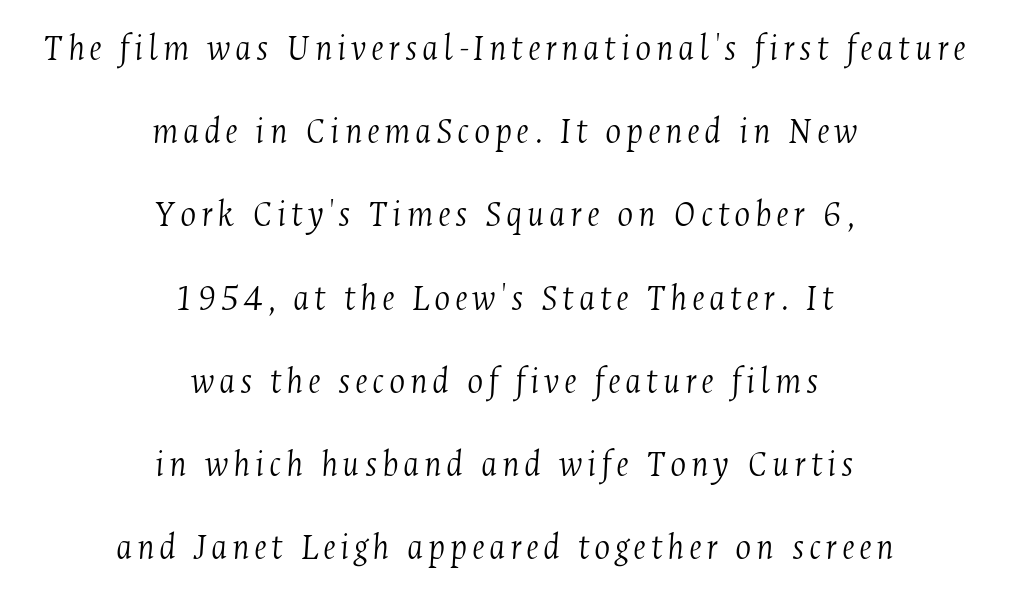
{"serif": "yes", "italic": "yes", "lean": "right", "slant_degrees": 4, "bold": "no", "weight": "light", "width": "condensed", "stroke_contrast": "medium", "x_height": "medium", "monospaced": "no", "underline": "no", "align": "center", "line_spacing": "loose", "line_spacing_ratio": 2.19, "glyph_px": 38}
